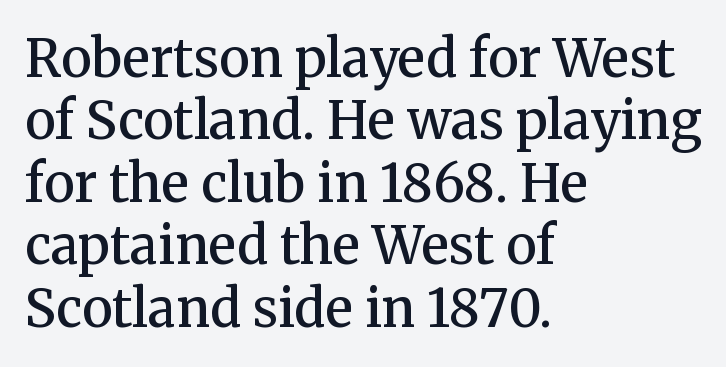
The image shows 52 px semibold serif type, upright; set left-aligned, line spacing 1.2x, normal letter spacing, not underlined; medium stroke contrast and a medium x-height.
